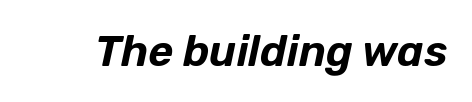
Q: Is the text italic (slanted)? A: Yes, it leans right by about 12 degrees.
Q: Is the text underlined? A: No.
Q: Is the spacing between letters normal or unusually wide? A: Normal.
Q: Width (condensed, normal, or wide)? A: Normal.
Q: Stroke contrast? A: Low.
Q: x-height? A: Medium.
Q: Monospaced? A: No.
